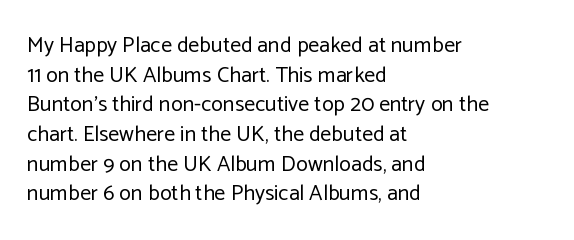
The image shows 22 px text type, upright; set left-aligned, normal line spacing (1.35x), normal letter spacing, not underlined.
